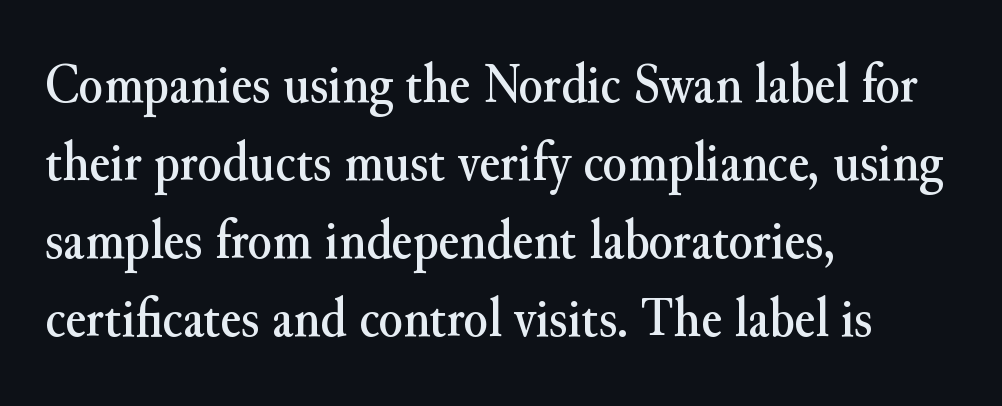
Unlike a clean sans, this face finishes its strokes with serifs. There is no visible air inserted between adjacent glyphs. Here the designer chose a conventional face with non-uniform glyph widths. A typesetter would mark this as roman, not italic. Lines of text with bare space underneath. How would I describe the line gaps? Plain and ordinary.
